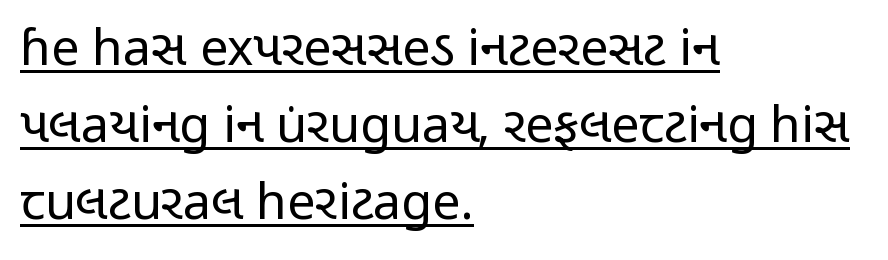
Q: Is the text bold? A: No.
Q: Is the text italic (slanted)? A: No, it is upright.
Q: Is the typeface a serif or a sans-serif typeface? A: Sans-serif.
Q: Is the text underlined? A: Yes.
Q: How is the paragraph aligned? A: Left-aligned.
Q: Is the spacing between letters normal or unusually wide? A: Normal.
Q: Is the spacing between lines tight, normal or loose? A: Normal.
Q: Width (condensed, normal, or wide)? A: Condensed.
Q: Stroke contrast? A: Low.
Q: x-height? A: Medium.
Q: Monospaced? A: No.
